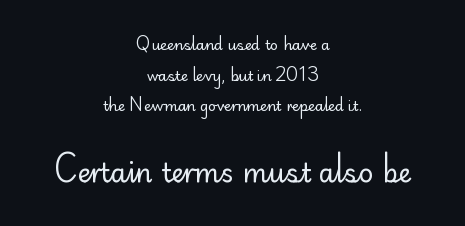
{"italic": "no", "bold": "no", "underline": "no", "align": "center", "line_spacing": "loose", "line_spacing_ratio": 2.19, "letter_spacing": "normal", "letter_spacing_em": 0.0, "larger_block": "second", "size_ratio": 1.86, "glyph_px": 26}
